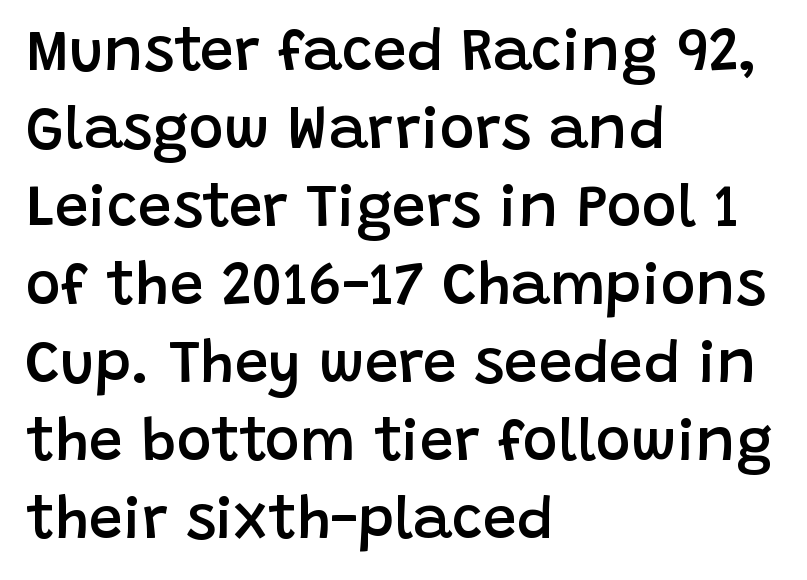
{"serif": "no", "italic": "no", "bold": "semi", "weight": "semibold", "width": "normal", "stroke_contrast": "low", "x_height": "large", "monospaced": "no", "underline": "no", "align": "left", "line_spacing": "normal", "line_spacing_ratio": 1.3, "letter_spacing": "normal", "letter_spacing_em": 0.0, "glyph_px": 60}
